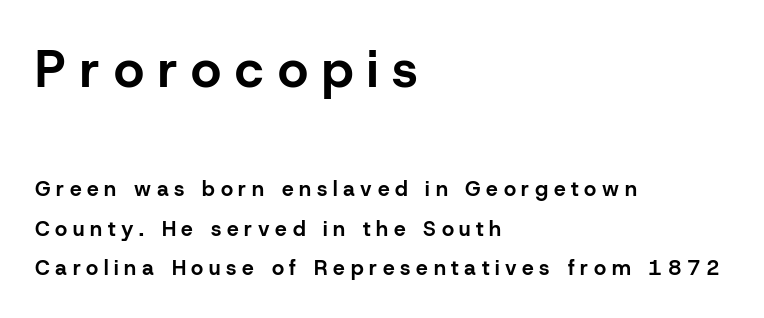
The image shows 52 px bold sans-serif type, upright; set left-aligned, line spacing 1.89x, unusually wide letter spacing (+0.27 em), not underlined; the first (top) block is 2.48x larger; low stroke contrast and a medium x-height.
